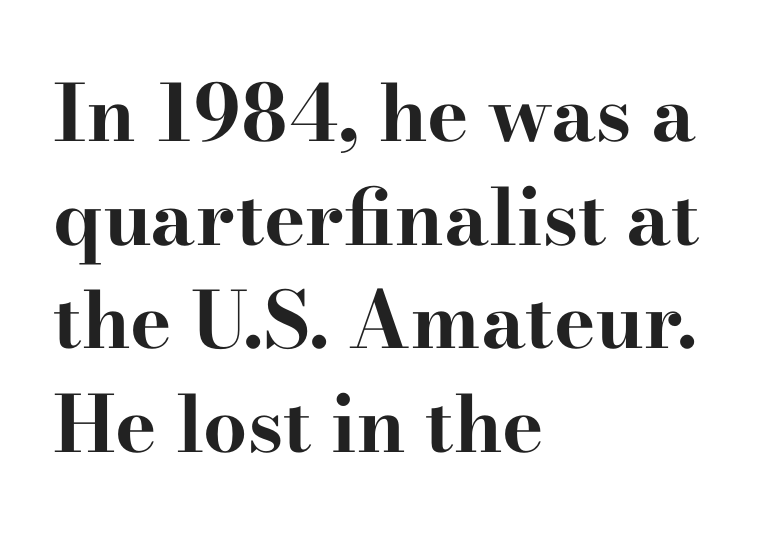
Unlike a clean sans, this face finishes its strokes with serifs. Honestly, the row spacing looks completely unremarkable. Each word holds together tightly as a unit, with standard inter-letter gaps. No italicization has been applied; the sample stays upright. Character widths vary here, with narrow letters taking less room than wide ones.
